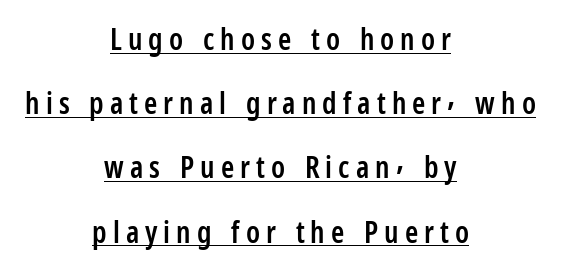
This sample trades compactness for vertical openness between lines. The passage shown is semibold, sitting just below true bold. The face used here is rendered with a markedly widened letterfit. The font's upright variant was chosen for this text. Character widths vary here, with narrow letters taking less room than wide ones. Serif or sans? Sans — the stroke terminals are bare.
